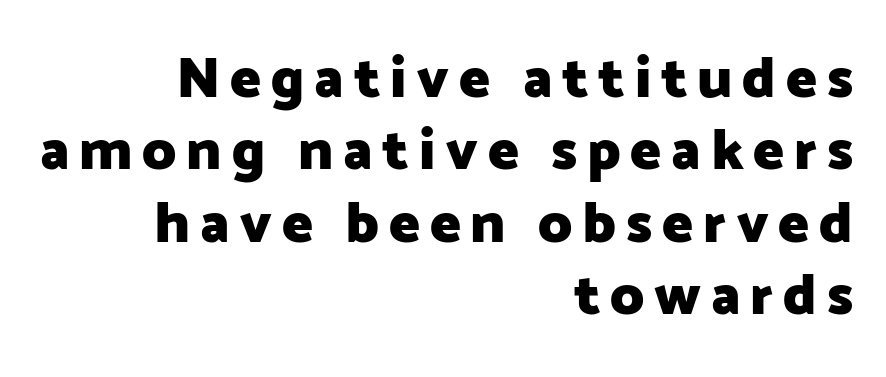
Q: Is the text bold? A: Yes.
Q: Is the text italic (slanted)? A: No, it is upright.
Q: Is the typeface a serif or a sans-serif typeface? A: Sans-serif.
Q: Is the text underlined? A: No.
Q: How is the paragraph aligned? A: Right-aligned.
Q: Is the spacing between lines tight, normal or loose? A: Normal.
Q: Width (condensed, normal, or wide)? A: Normal.
Q: Stroke contrast? A: Low.
Q: x-height? A: Medium.
Q: Monospaced? A: No.
